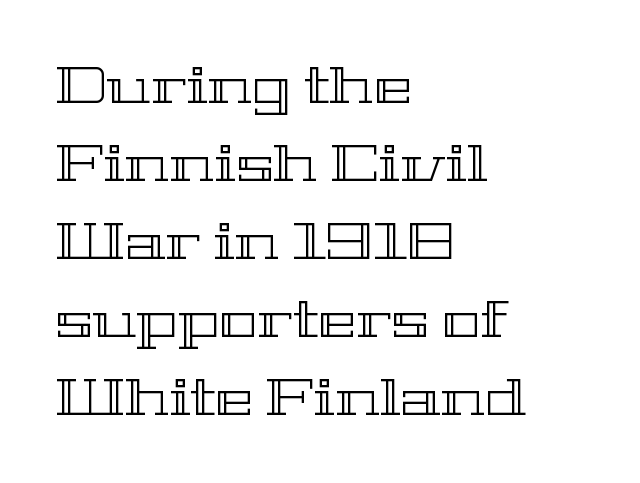
Q: Is the text italic (slanted)? A: No, it is upright.
Q: Is the text underlined? A: No.
Q: How is the paragraph aligned? A: Left-aligned.
Q: Is the spacing between letters normal or unusually wide? A: Normal.
Q: Is the spacing between lines tight, normal or loose? A: Normal.
Q: Width (condensed, normal, or wide)? A: Wide.
Q: x-height? A: Medium.
Q: Monospaced? A: No.
